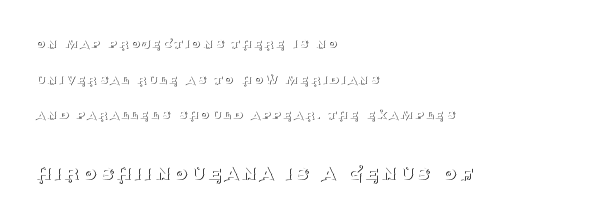
Q: Is the text bold? A: No.
Q: Is the text italic (slanted)? A: No, it is upright.
Q: Is the text underlined? A: No.
Q: How is the paragraph aligned? A: Left-aligned.
Q: Is the spacing between lines tight, normal or loose? A: Loose.
Q: Which block of text is set in a larger size, the first (top) or the second (bottom)? A: The second (bottom) one.
